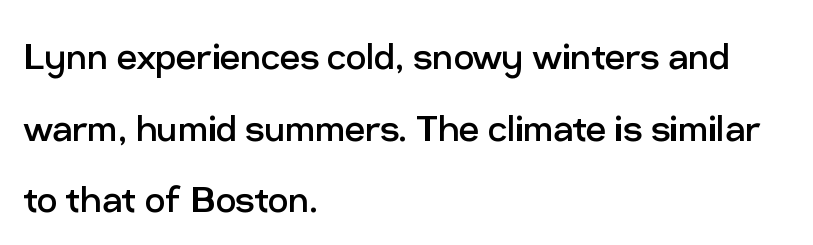
{"serif": "no", "italic": "no", "bold": "no", "weight": "regular", "width": "normal", "stroke_contrast": "low", "x_height": "medium", "monospaced": "no", "underline": "no", "align": "left", "line_spacing": "normal", "line_spacing_ratio": 1.59, "letter_spacing": "normal", "letter_spacing_em": 0.0, "glyph_px": 45}
